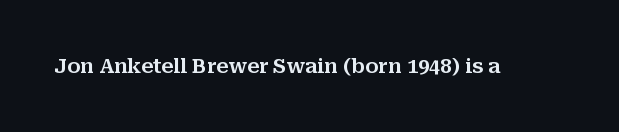
Q: Is the text italic (slanted)? A: No, it is upright.
Q: Is the text underlined? A: No.
Q: Is the spacing between letters normal or unusually wide? A: Normal.
